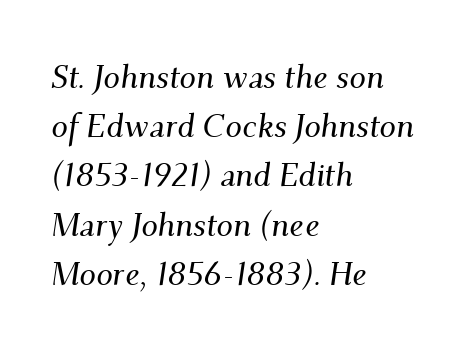
Leading matches the norm, producing a regular column. Lines of text with bare space underneath. This sample uses plain, unmodified letter spacing. The font family rendered here belongs to the serif group. Each line starts at the same left margin while the right side varies.
